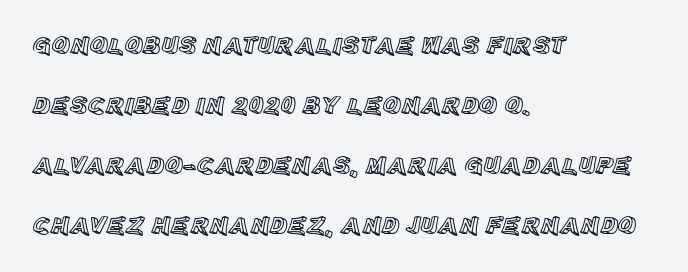
{"underline": "no", "align": "left", "line_spacing": "loose", "line_spacing_ratio": 2.4, "letter_spacing": "normal", "letter_spacing_em": 0.0, "glyph_px": 25}
